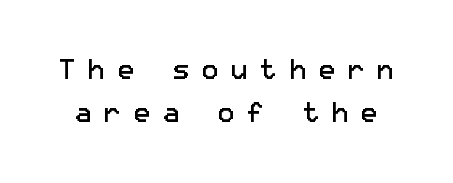
Successive baselines arrive at the customary interval. No word sits above an underline. Each letter keeps its own natural width here, so spacing adapts to shape. The characters display no serif detailing; their extremities are plain. The typeface has the unassuming heft of standard copy or less. The letters stand upright; this is a roman face.
